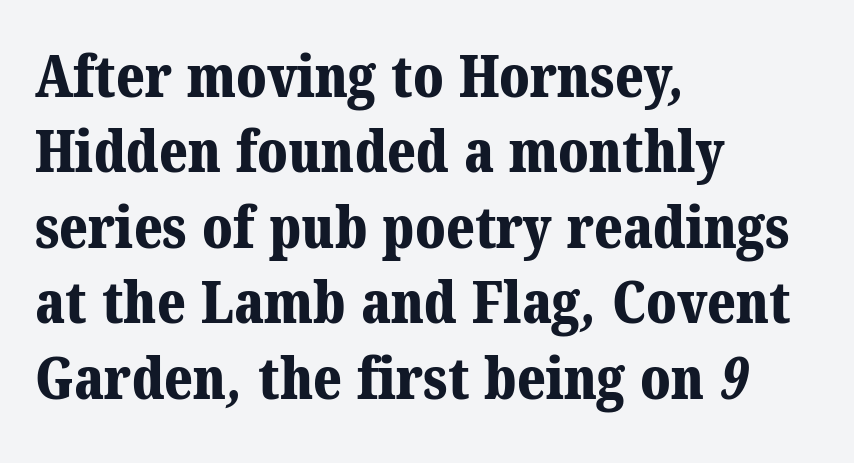
Q: Is the text bold? A: Yes.
Q: Is the typeface a serif or a sans-serif typeface? A: Serif.
Q: Is the text underlined? A: No.
Q: How is the paragraph aligned? A: Left-aligned.
Q: Is the spacing between letters normal or unusually wide? A: Normal.
Q: Is the spacing between lines tight, normal or loose? A: Normal.
Q: Width (condensed, normal, or wide)? A: Normal.
Q: Stroke contrast? A: Medium.
Q: x-height? A: Medium.
Q: Monospaced? A: No.
